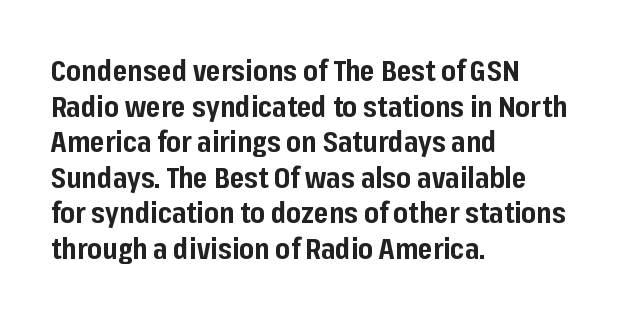
The image shows 28 px bold sans-serif type, upright; set left-aligned, normal line spacing (1.27x), normal letter spacing, not underlined; low stroke contrast and a medium x-height.
